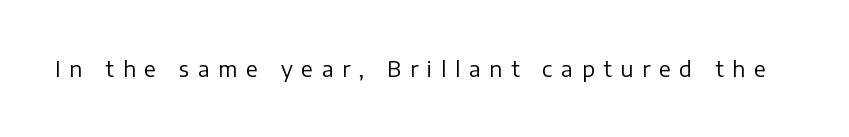
The image shows 21 px text type, upright; set unusually wide letter spacing (+0.42 em), not underlined.
